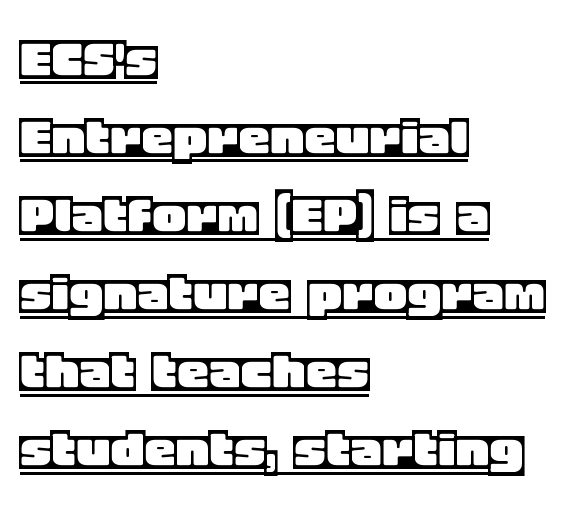
The image shows 64 px text type, upright; set left-aligned, line spacing 1.22x, normal letter spacing, underlined; a large x-height.
